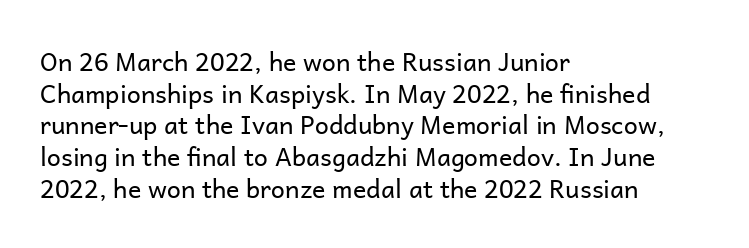
The characters are drawn with everyday or finer stroke widths. The string is rendered with underlining switched off. Leading matches the norm, producing a regular column. This sample uses plain, unmodified letter spacing.
